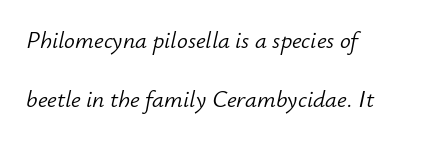
{"italic": "yes", "lean": "right", "slant_degrees": 12, "bold": "no", "underline": "no", "align": "left", "line_spacing": "loose", "line_spacing_ratio": 2.47, "letter_spacing": "normal", "letter_spacing_em": 0.0, "glyph_px": 24}
